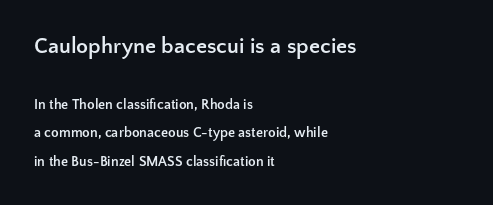
Q: Is the text bold? A: Yes.
Q: Is the text italic (slanted)? A: No, it is upright.
Q: Is the text underlined? A: No.
Q: How is the paragraph aligned? A: Left-aligned.
Q: Is the spacing between letters normal or unusually wide? A: Normal.
Q: Is the spacing between lines tight, normal or loose? A: Loose.
Q: Which block of text is set in a larger size, the first (top) or the second (bottom)? A: The first (top) one.
